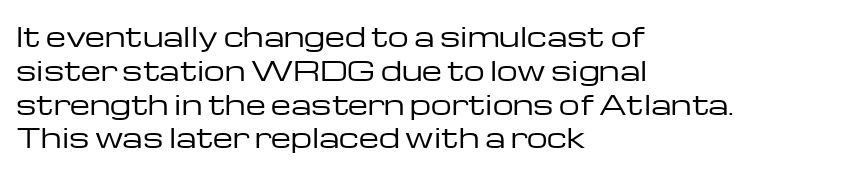
Descenders are the only things crossing below the line. Vertical strokes here are truly vertical. Compared with typical paragraphs, the rows here are spaced about the same. The setting favours the left margin, as ordinary paragraphs usually do.
